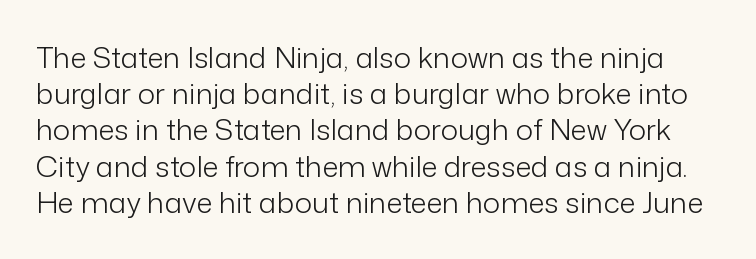
Line spacing here is normal. The face used here is proportionally spaced, like ordinary book or web type. Letter spacing: default. Italic? Not at all — the glyphs are vertical. Anything drawn beneath the words? Only blank space.
